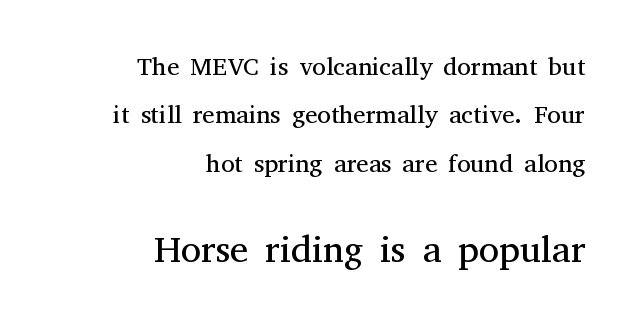
Each letter keeps its own natural width here, so spacing adapts to shape. The letterforms sit at book weight or below. The strip under each line holds only bare page. A roman cut, with each character standing at attention. Alignment: flush right.
